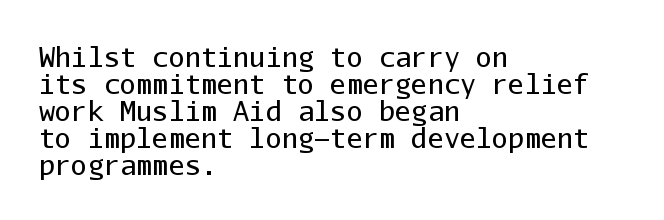
Q: Is the text bold? A: No.
Q: Is the text italic (slanted)? A: No, it is upright.
Q: Is the text underlined? A: No.
Q: How is the paragraph aligned? A: Left-aligned.
Q: Is the spacing between letters normal or unusually wide? A: Normal.
Q: Is the spacing between lines tight, normal or loose? A: Tight.
